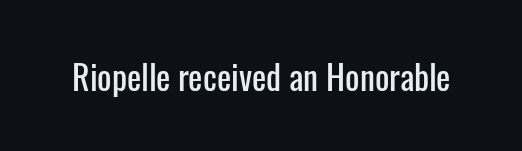
Here the designer chose a conventional face with non-uniform glyph widths. Descenders hang freely into open space. Spacing between characters is what you'd get straight out of the box. Every stem runs plumb, perpendicular to the baseline.
